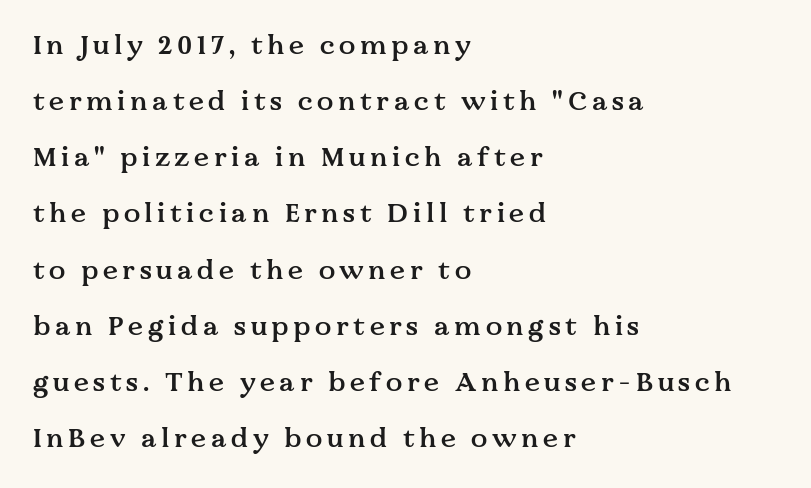
Q: Is the text bold? A: Semi-bold.
Q: Is the text italic (slanted)? A: No, it is upright.
Q: Is the text underlined? A: No.
Q: How is the paragraph aligned? A: Left-aligned.
Q: Is the spacing between lines tight, normal or loose? A: Loose.
